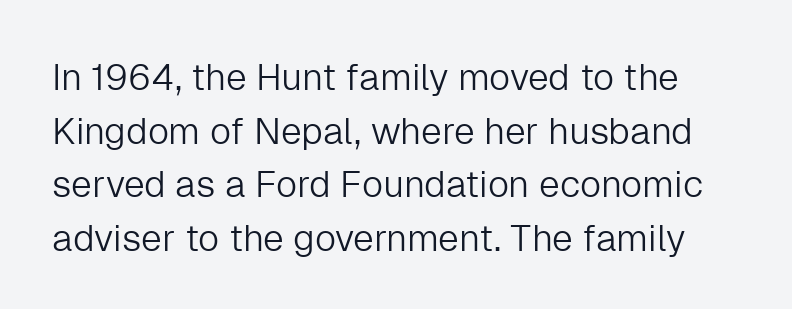
{"serif": "no", "italic": "no", "bold": "no", "weight": "light", "width": "normal", "stroke_contrast": "low", "x_height": "medium", "monospaced": "no", "underline": "no", "line_spacing": "normal", "line_spacing_ratio": 1.45, "letter_spacing": "normal", "letter_spacing_em": 0.0, "glyph_px": 37}
